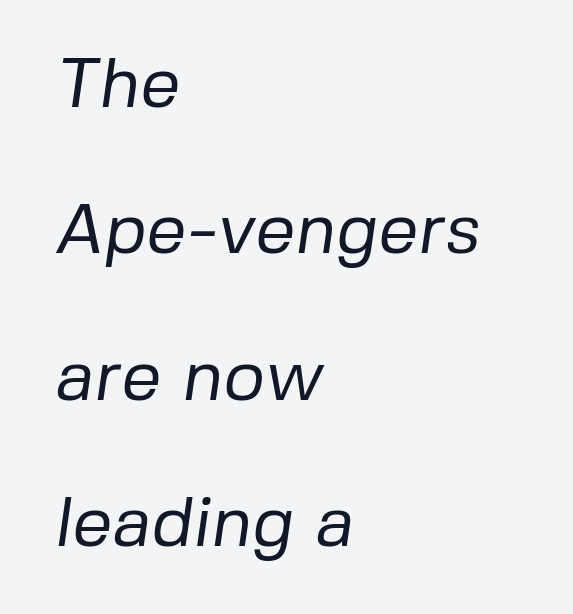
{"serif": "no", "bold": "no", "weight": "regular", "width": "normal", "stroke_contrast": "low", "x_height": "medium", "monospaced": "no", "underline": "no", "align": "left", "line_spacing": "loose", "line_spacing_ratio": 2.06, "letter_spacing": "normal", "letter_spacing_em": 0.0, "glyph_px": 71}
